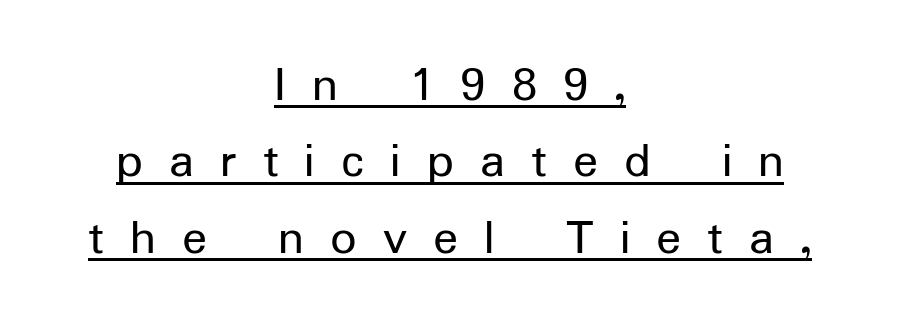
Q: Is the text bold? A: No.
Q: Is the text italic (slanted)? A: No, it is upright.
Q: Is the typeface a serif or a sans-serif typeface? A: Sans-serif.
Q: Is the text underlined? A: Yes.
Q: How is the paragraph aligned? A: Centered.
Q: Is the spacing between letters normal or unusually wide? A: Unusually wide.
Q: Is the spacing between lines tight, normal or loose? A: Normal.
Q: Width (condensed, normal, or wide)? A: Normal.
Q: Stroke contrast? A: Low.
Q: x-height? A: Medium.
Q: Monospaced? A: No.
